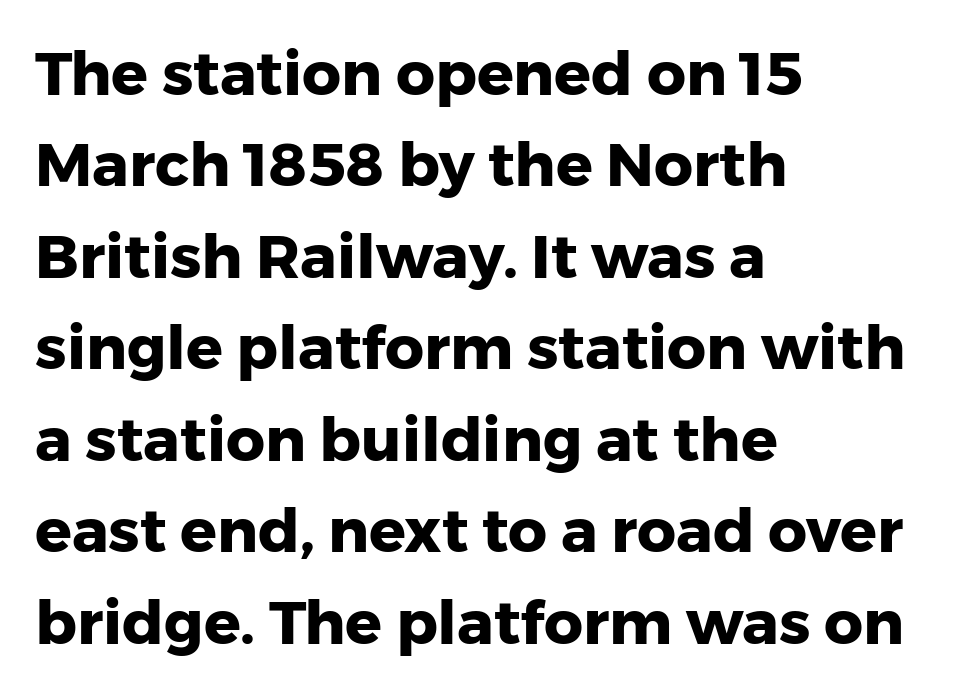
{"serif": "no", "italic": "no", "bold": "yes", "weight": "heavy", "width": "normal", "stroke_contrast": "low", "x_height": "medium", "monospaced": "no", "underline": "no", "align": "left", "line_spacing": "normal", "line_spacing_ratio": 1.5, "letter_spacing": "normal", "letter_spacing_em": 0.0, "glyph_px": 61}
